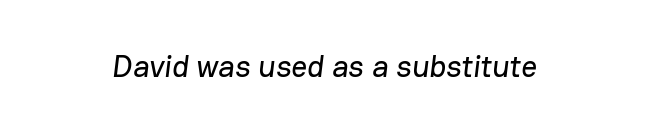
The image shows 31 px sans-serif type; set normal letter spacing, not underlined; low stroke contrast and a medium x-height.
